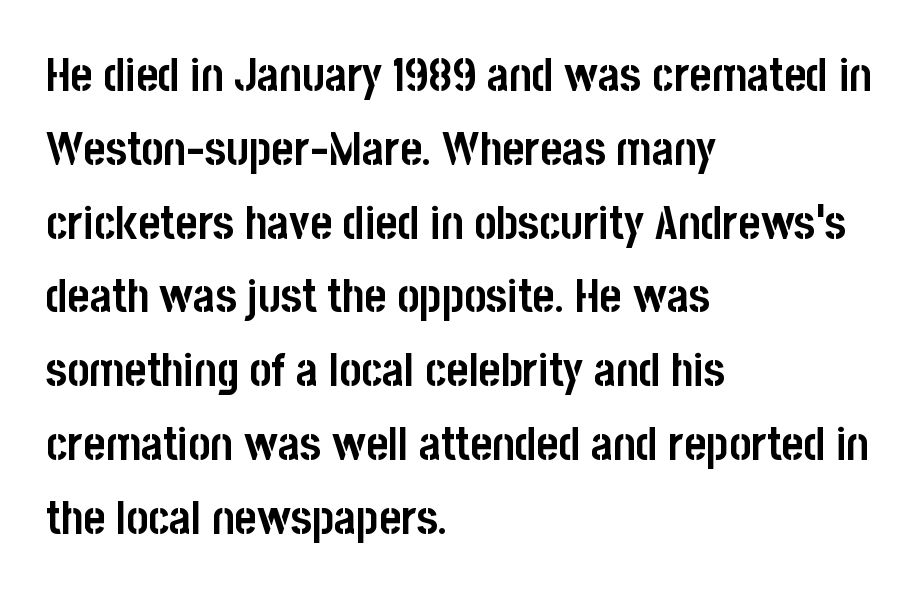
Q: Is the text bold? A: Yes.
Q: Is the text italic (slanted)? A: No, it is upright.
Q: Is the typeface a serif or a sans-serif typeface? A: Sans-serif.
Q: Is the text underlined? A: No.
Q: How is the paragraph aligned? A: Left-aligned.
Q: Is the spacing between letters normal or unusually wide? A: Normal.
Q: Is the spacing between lines tight, normal or loose? A: Normal.
Q: Width (condensed, normal, or wide)? A: Condensed.
Q: Stroke contrast? A: Low.
Q: x-height? A: Large.
Q: Monospaced? A: No.
